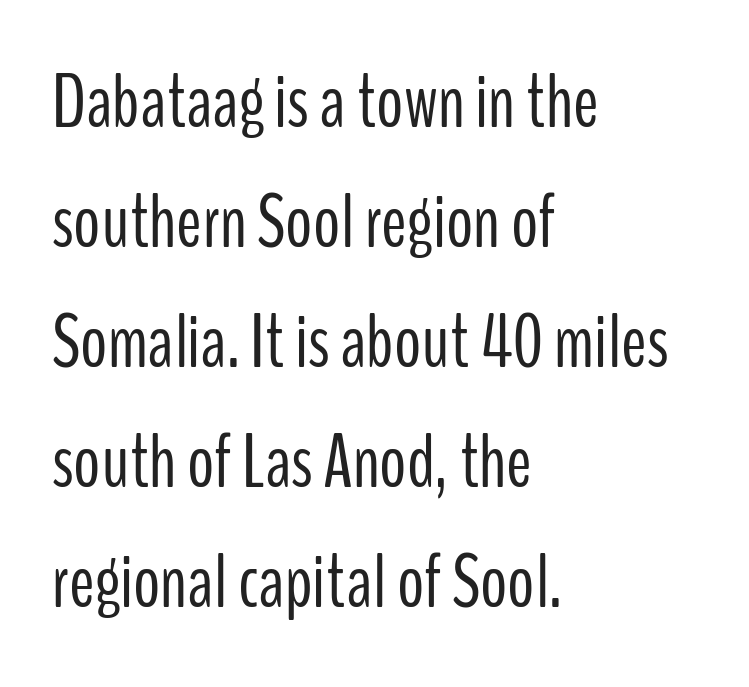
Q: Is the text bold? A: No.
Q: Is the text italic (slanted)? A: No, it is upright.
Q: Is the typeface a serif or a sans-serif typeface? A: Sans-serif.
Q: Is the text underlined? A: No.
Q: How is the paragraph aligned? A: Left-aligned.
Q: Is the spacing between letters normal or unusually wide? A: Normal.
Q: Is the spacing between lines tight, normal or loose? A: Normal.
Q: Width (condensed, normal, or wide)? A: Condensed.
Q: Stroke contrast? A: Low.
Q: x-height? A: Medium.
Q: Monospaced? A: No.
